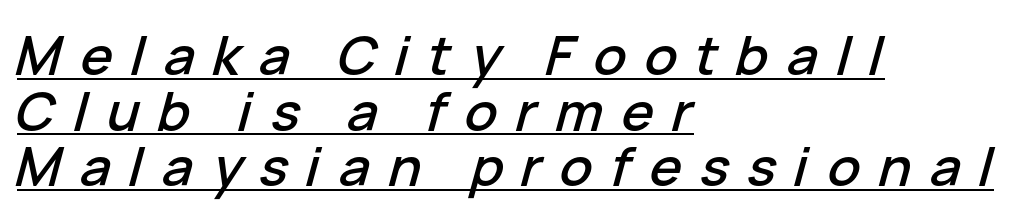
The image shows 54 px text type, italic (leaning right); set left-aligned, tight line spacing (1.03x), unusually wide letter spacing (+0.34 em), underlined; low stroke contrast and a medium x-height.
